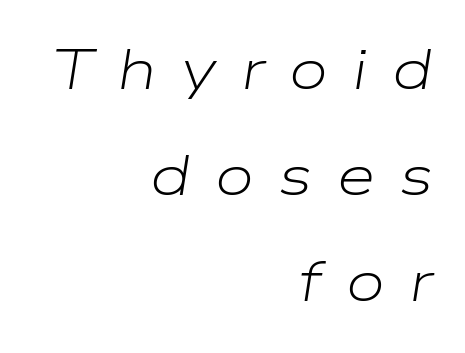
These lines were composed using italics. The paragraph shown leans on its right margin. No chunkiness to these letters — they're not bold. A clean baseline with only descenders dipping below it. This rendering widens character spacing well past its baseline value.
